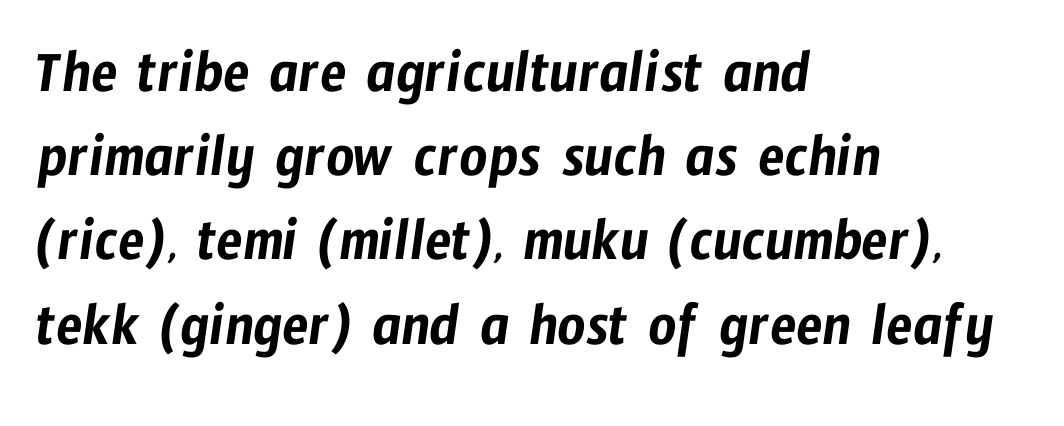
Q: Is the typeface a serif or a sans-serif typeface? A: Sans-serif.
Q: Is the text underlined? A: No.
Q: How is the paragraph aligned? A: Left-aligned.
Q: Is the spacing between letters normal or unusually wide? A: Normal.
Q: Is the spacing between lines tight, normal or loose? A: Normal.
Q: Width (condensed, normal, or wide)? A: Condensed.
Q: Stroke contrast? A: Low.
Q: x-height? A: Medium.
Q: Monospaced? A: No.
